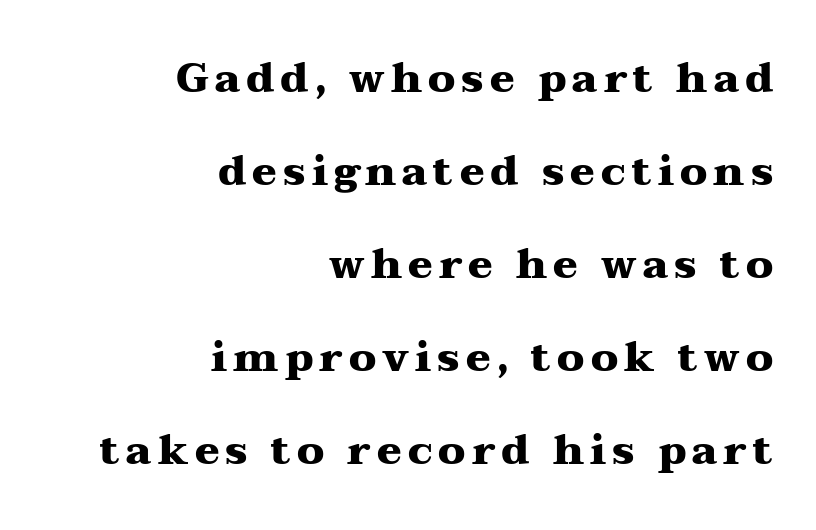
{"serif": "yes", "italic": "no", "bold": "yes", "weight": "heavy", "width": "wide", "stroke_contrast": "medium", "x_height": "medium", "monospaced": "no", "underline": "no", "align": "right", "line_spacing": "loose", "line_spacing_ratio": 2.27, "glyph_px": 41}
